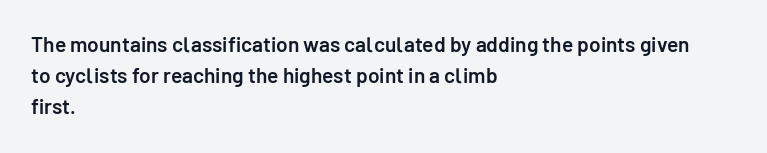
Q: Is the text bold? A: Semi-bold.
Q: Is the text italic (slanted)? A: No, it is upright.
Q: Is the text underlined? A: No.
Q: How is the paragraph aligned? A: Left-aligned.
Q: Is the spacing between letters normal or unusually wide? A: Normal.
Q: Is the spacing between lines tight, normal or loose? A: Normal.
